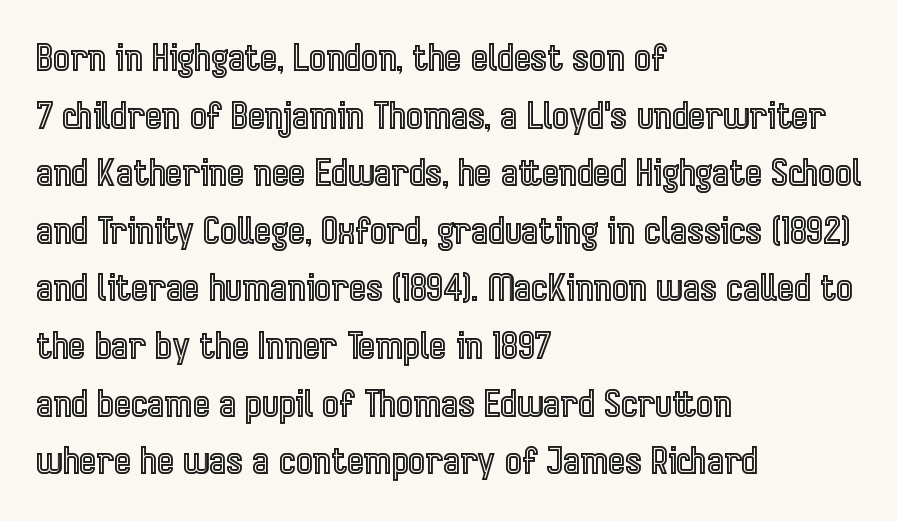
The image shows 36 px condensed type, upright; set left-aligned, normal line spacing (1.6x), normal letter spacing, not underlined; a medium x-height.
